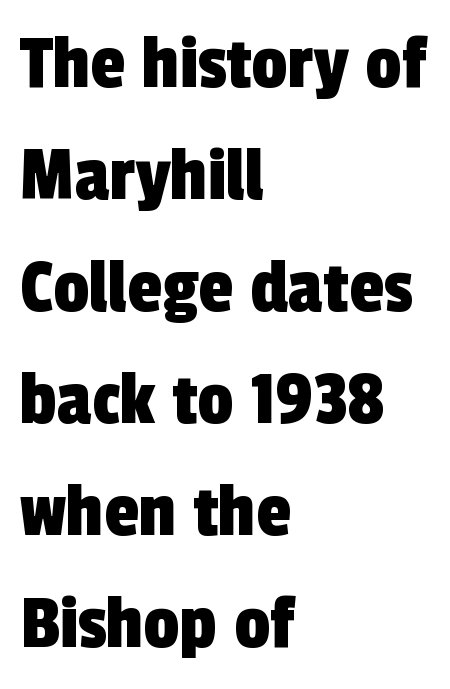
{"serif": "no", "width": "condensed", "x_height": "medium", "monospaced": "no", "underline": "no", "align": "left", "line_spacing": "normal", "line_spacing_ratio": 1.4, "letter_spacing": "normal", "letter_spacing_em": 0.0, "glyph_px": 80}
